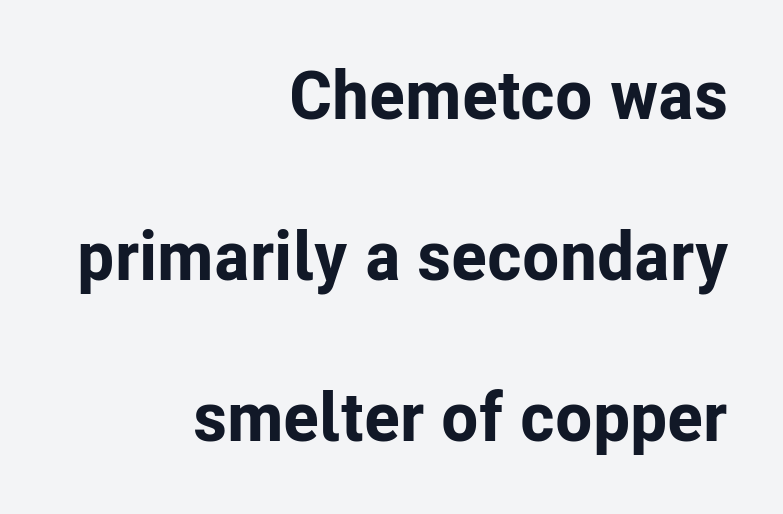
Q: Is the text bold? A: Yes.
Q: Is the text italic (slanted)? A: No, it is upright.
Q: Is the typeface a serif or a sans-serif typeface? A: Sans-serif.
Q: Is the text underlined? A: No.
Q: How is the paragraph aligned? A: Right-aligned.
Q: Is the spacing between letters normal or unusually wide? A: Normal.
Q: Is the spacing between lines tight, normal or loose? A: Loose.
Q: Width (condensed, normal, or wide)? A: Normal.
Q: Stroke contrast? A: Low.
Q: x-height? A: Medium.
Q: Monospaced? A: No.
